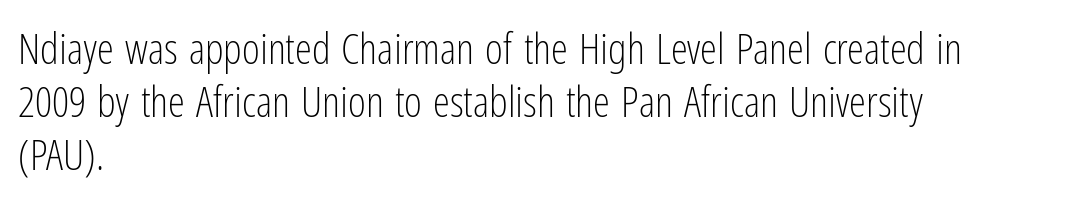
Q: Is the text bold? A: No.
Q: Is the text italic (slanted)? A: No, it is upright.
Q: Is the typeface a serif or a sans-serif typeface? A: Sans-serif.
Q: Is the text underlined? A: No.
Q: How is the paragraph aligned? A: Left-aligned.
Q: Is the spacing between letters normal or unusually wide? A: Normal.
Q: Width (condensed, normal, or wide)? A: Condensed.
Q: Stroke contrast? A: Low.
Q: x-height? A: Medium.
Q: Monospaced? A: No.
